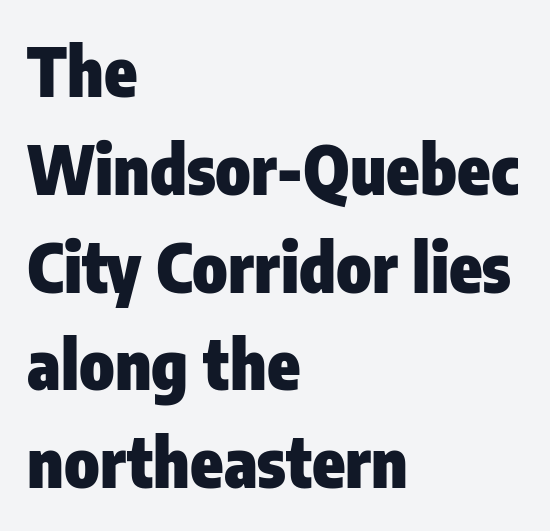
Rendered with straight, roman letterforms. Short and long lines alike share a common starting point at left. Caption: standard tracking, unaltered. The space directly below the letters is spotless. Font category for this specimen: sans-serif. Thick stems and heavy bowls — unmistakably bold.
